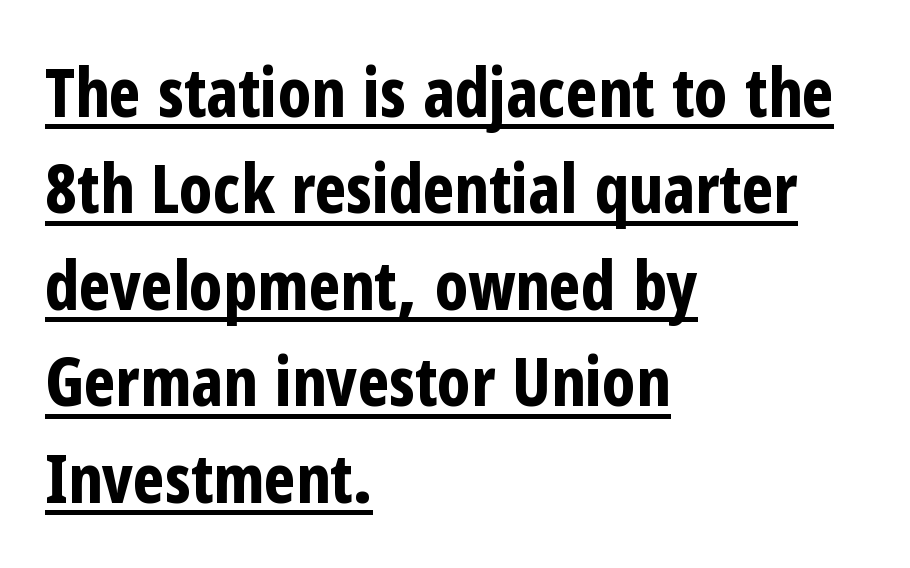
{"serif": "no", "italic": "no", "bold": "yes", "weight": "bold", "width": "condensed", "stroke_contrast": "low", "x_height": "medium", "monospaced": "no", "underline": "yes", "align": "left", "line_spacing": "normal", "line_spacing_ratio": 1.44, "letter_spacing": "normal", "letter_spacing_em": 0.0, "glyph_px": 67}
